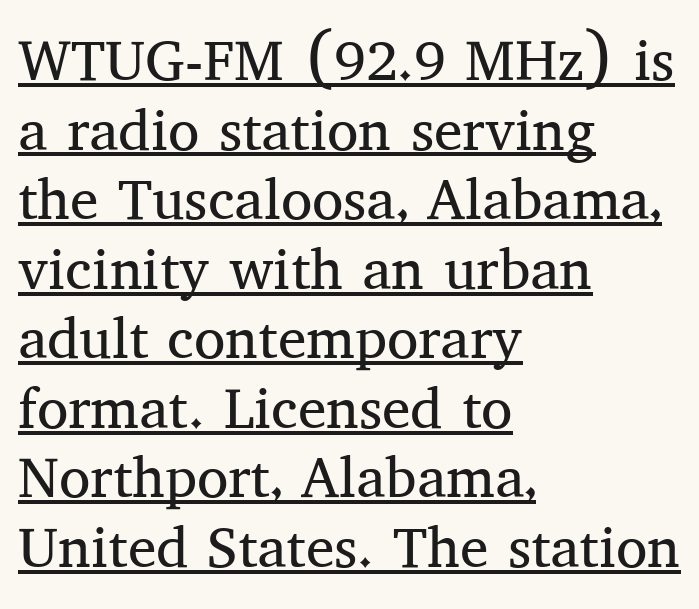
{"serif": "yes", "italic": "no", "bold": "no", "weight": "regular", "width": "normal", "stroke_contrast": "medium", "x_height": "medium", "monospaced": "no", "underline": "yes", "align": "left", "line_spacing_ratio": 1.22, "letter_spacing": "normal", "letter_spacing_em": 0.0, "glyph_px": 57}
